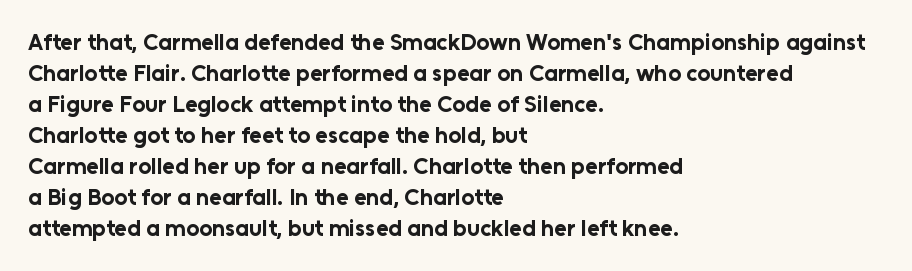
Q: Is the text bold? A: Yes.
Q: Is the text italic (slanted)? A: No, it is upright.
Q: Is the text underlined? A: No.
Q: How is the paragraph aligned? A: Left-aligned.
Q: Is the spacing between letters normal or unusually wide? A: Normal.
Q: Is the spacing between lines tight, normal or loose? A: Normal.
